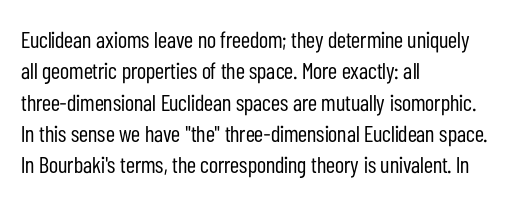
Q: Is the text bold? A: No.
Q: Is the text italic (slanted)? A: No, it is upright.
Q: Is the text underlined? A: No.
Q: How is the paragraph aligned? A: Left-aligned.
Q: Is the spacing between letters normal or unusually wide? A: Normal.
Q: Is the spacing between lines tight, normal or loose? A: Normal.
